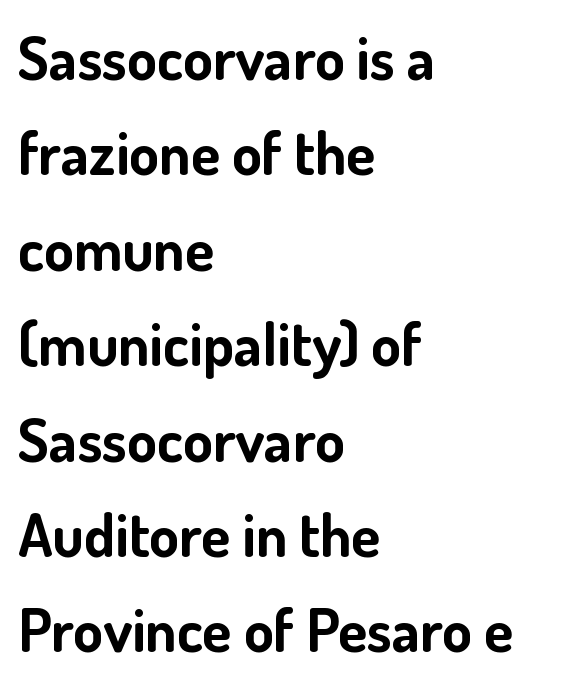
Q: Is the text bold? A: Yes.
Q: Is the text italic (slanted)? A: No, it is upright.
Q: Is the typeface a serif or a sans-serif typeface? A: Sans-serif.
Q: Is the text underlined? A: No.
Q: How is the paragraph aligned? A: Left-aligned.
Q: Is the spacing between letters normal or unusually wide? A: Normal.
Q: Is the spacing between lines tight, normal or loose? A: Normal.
Q: Width (condensed, normal, or wide)? A: Normal.
Q: Stroke contrast? A: Low.
Q: x-height? A: Small.
Q: Monospaced? A: No.
